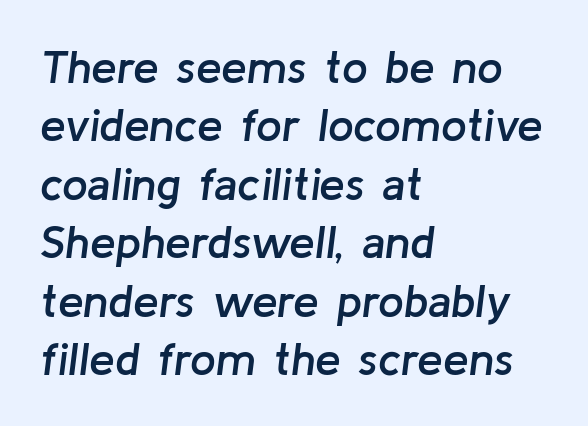
Interline gaps are of average width in this sample. One-word summary of the alignment: left. Character widths vary here, with narrow letters taking less room than wide ones. Compared with typical body copy, the letter spacing here is the same. A somewhat darkened texture: the type is semibold rather than bold.
